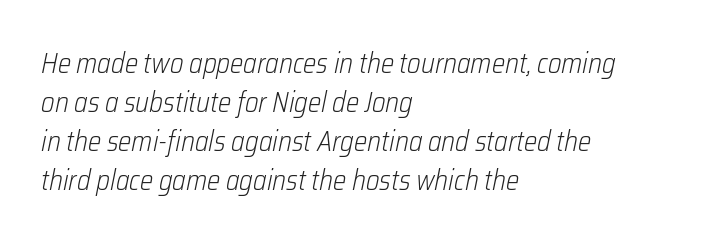
The image shows 28 px light, condensed type, italic (leaning right); set left-aligned, normal line spacing (1.39x), normal letter spacing, not underlined; low stroke contrast and a medium x-height.
